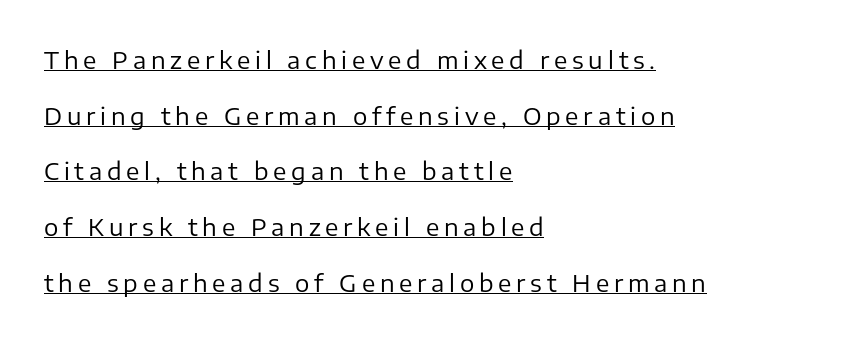
The image shows 24 px text type, upright; set left-aligned, loose line spacing (2.32x), unusually wide letter spacing (+0.2 em), underlined.
